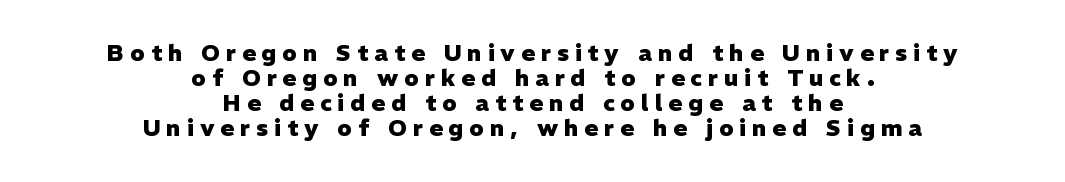
This rendering uses center alignment, leaving both contours irregular but symmetric. Nope, not italic — everything's standing straight. Tightly led — the rows are bunched. Lines of text with bare space underneath. The tracking reads as deliberately expanded to a designer's eye. Weight check: bold — yes, fully.
